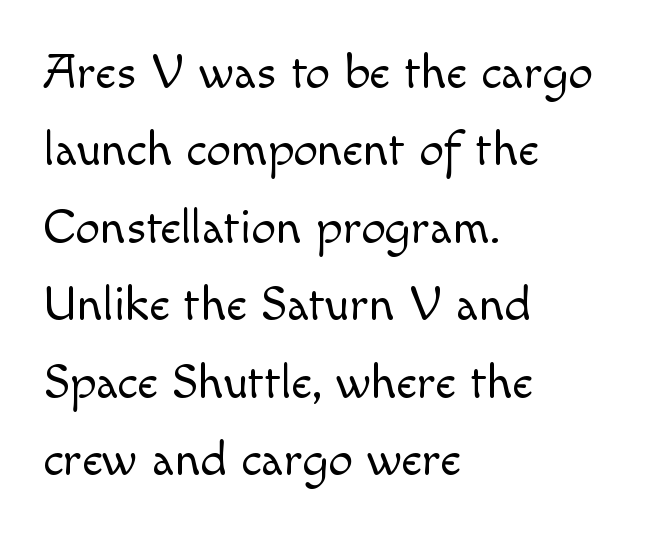
{"serif": "no", "italic": "no", "bold": "no", "weight": "light", "width": "normal", "x_height": "small", "monospaced": "no", "underline": "no", "align": "left", "line_spacing": "normal", "line_spacing_ratio": 1.58, "letter_spacing": "normal", "letter_spacing_em": 0.0, "glyph_px": 49}
